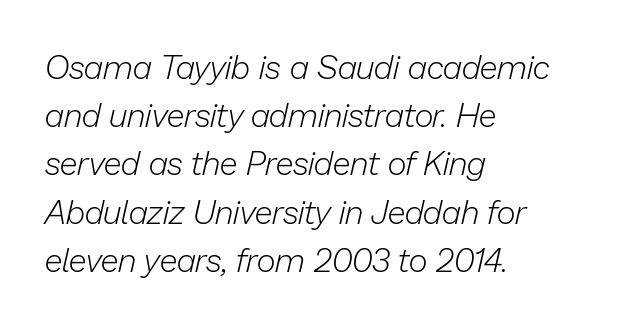
Short and long lines alike share a common starting point at left. Compared with typical body copy, the letter spacing here is the same. Think of a printed novel: that variable character pitch is what you see here. These glyphs show unthickened strokes, regular width or finer.
